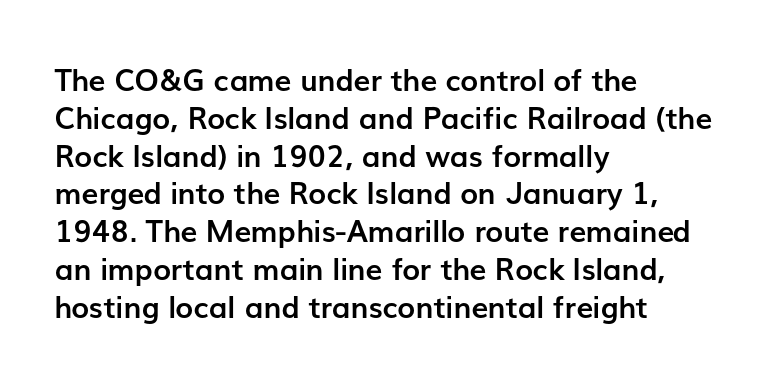
Q: Is the text bold? A: Yes.
Q: Is the text italic (slanted)? A: No, it is upright.
Q: Is the typeface a serif or a sans-serif typeface? A: Sans-serif.
Q: Is the text underlined? A: No.
Q: How is the paragraph aligned? A: Left-aligned.
Q: Is the spacing between letters normal or unusually wide? A: Normal.
Q: Is the spacing between lines tight, normal or loose? A: Normal.
Q: Width (condensed, normal, or wide)? A: Normal.
Q: Stroke contrast? A: Low.
Q: x-height? A: Medium.
Q: Monospaced? A: No.
